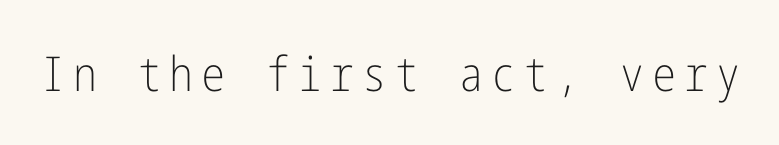
{"serif": "no", "italic": "no", "bold": "no", "weight": "light", "width": "condensed", "stroke_contrast": "low", "x_height": "medium", "underline": "no", "glyph_px": 48}
